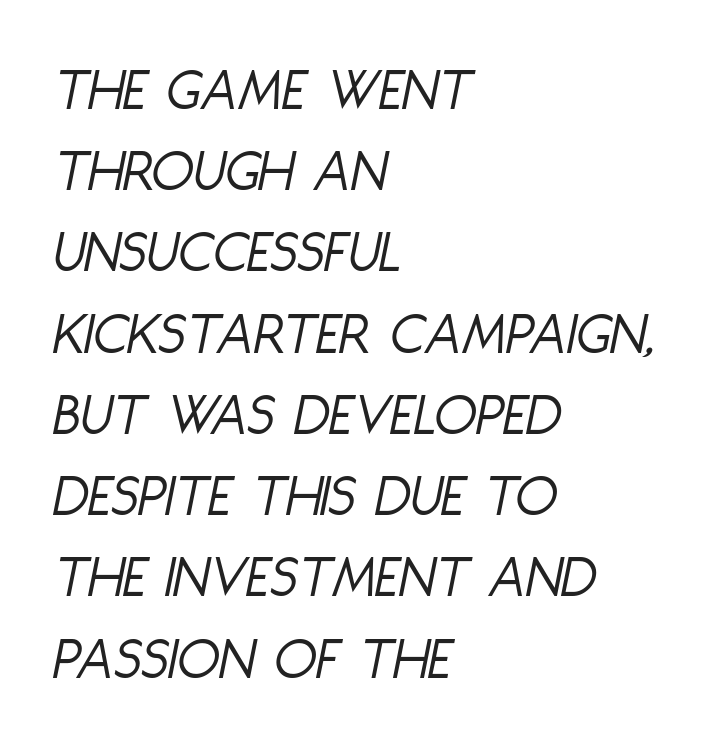
{"italic": "yes", "lean": "right", "slant_degrees": 11, "bold": "no", "weight": "light", "width": "condensed", "stroke_contrast": "low", "x_height": "large", "monospaced": "no", "underline": "no", "align": "left", "line_spacing": "normal", "line_spacing_ratio": 1.31, "letter_spacing": "normal", "letter_spacing_em": 0.0, "glyph_px": 62}
